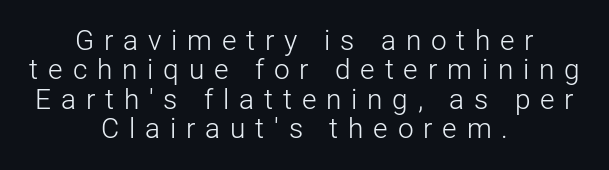
The image shows 28 px light sans-serif type, upright; set centered, tight line spacing (1.05x), unusually wide letter spacing (+0.35 em), not underlined; low stroke contrast and a medium x-height.
